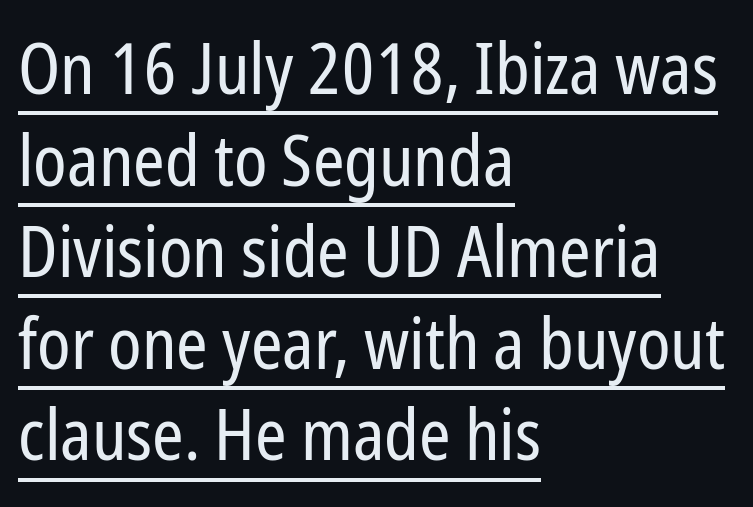
Q: Is the text bold? A: No.
Q: Is the text italic (slanted)? A: No, it is upright.
Q: Is the typeface a serif or a sans-serif typeface? A: Sans-serif.
Q: Is the text underlined? A: Yes.
Q: How is the paragraph aligned? A: Left-aligned.
Q: Is the spacing between letters normal or unusually wide? A: Normal.
Q: Is the spacing between lines tight, normal or loose? A: Normal.
Q: Width (condensed, normal, or wide)? A: Condensed.
Q: Stroke contrast? A: Low.
Q: x-height? A: Medium.
Q: Monospaced? A: No.
